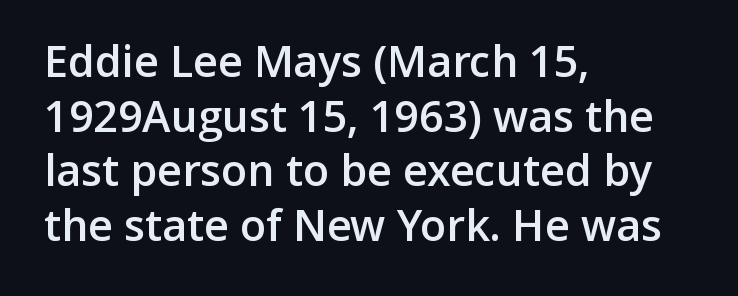
Typesetter's note: demi weight, one step under bold. A clean baseline with only descenders dipping below it. Examine the stroke ends and you'll find no serifs. This rendering leaves character spacing at its baseline value. Every stem runs plumb, perpendicular to the baseline. These lines are rendered in a variable-pitch font.
